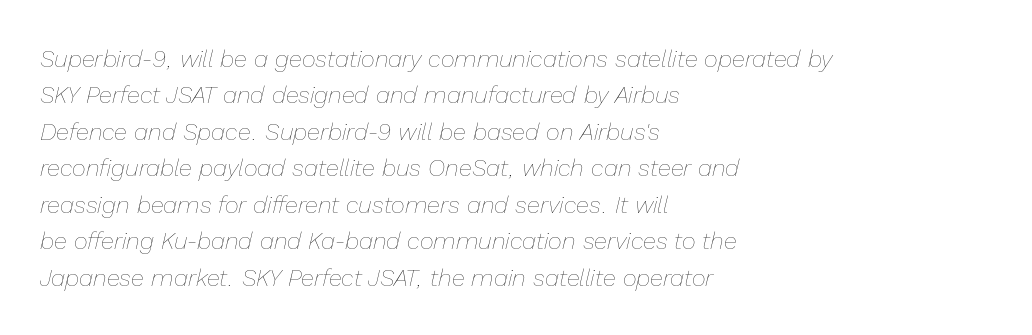
The image shows 24 px text type, italic (leaning right); set left-aligned, normal line spacing (1.52x), normal letter spacing, not underlined.
